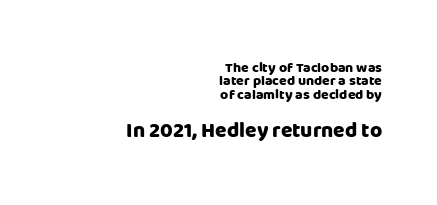
The image shows 21 px bold type, upright; set right-aligned, tight line spacing (0.95x), normal letter spacing, not underlined; the second (bottom) block is 1.5x larger.
